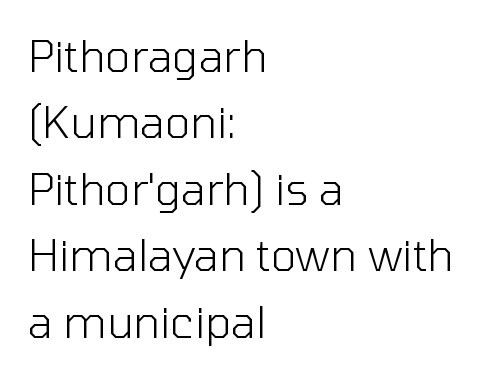
Successive baselines arrive at the customary interval. Layout note: lines flush left. The typeface has the unassuming heft of standard copy or less. Unlike a traditional serif, this face leaves its strokes unadorned. The rendering keeps characters at their native spacing. When letters stand straight like this, we call the style roman or upright.
